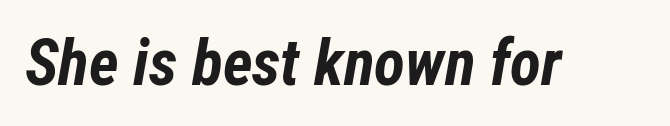
Q: Is the text bold? A: Yes.
Q: Is the text italic (slanted)? A: Yes, it leans right by about 12 degrees.
Q: Is the text underlined? A: No.
Q: Is the spacing between letters normal or unusually wide? A: Normal.
Q: Width (condensed, normal, or wide)? A: Condensed.
Q: Stroke contrast? A: Low.
Q: x-height? A: Medium.
Q: Monospaced? A: No.
